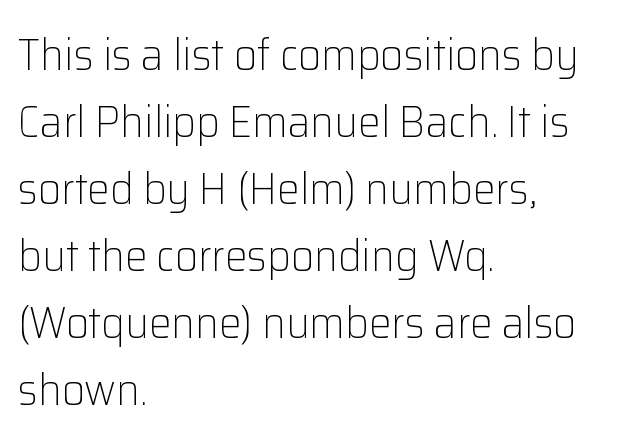
The image shows 45 px light sans-serif type, upright; set left-aligned, normal line spacing (1.49x), normal letter spacing, not underlined; low stroke contrast and a medium x-height.
